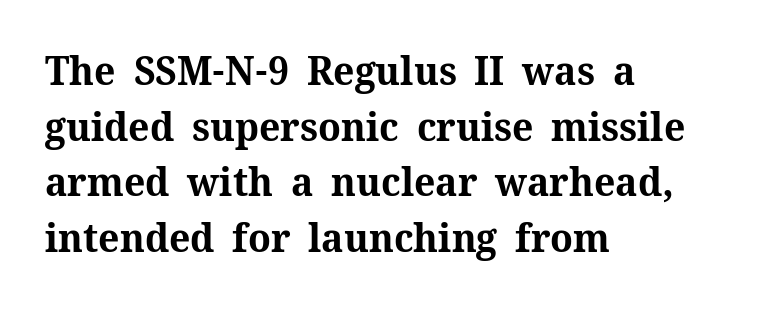
The image shows 40 px bold serif type, upright; set left-aligned, normal line spacing (1.39x), normal letter spacing, not underlined; medium stroke contrast and a medium x-height.
